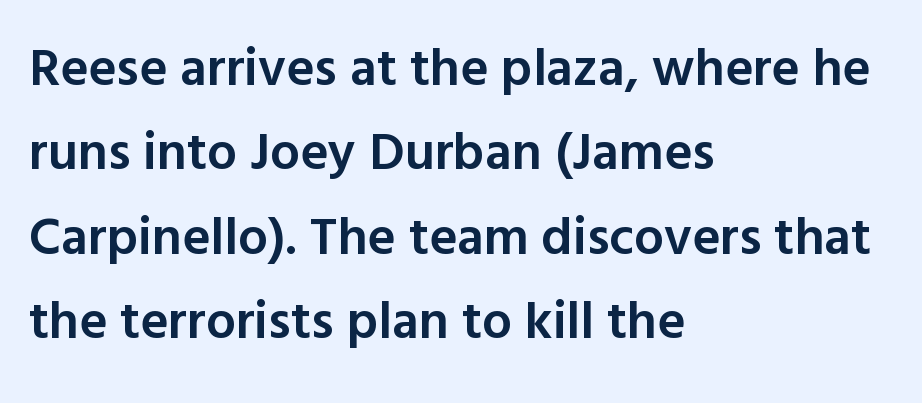
The image shows 53 px semibold sans-serif type, upright; set left-aligned, normal line spacing (1.59x), normal letter spacing, not underlined; a medium x-height.
